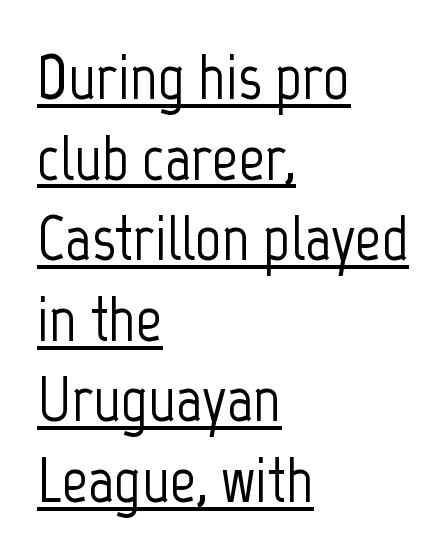
Q: Is the text italic (slanted)? A: No, it is upright.
Q: Is the typeface a serif or a sans-serif typeface? A: Sans-serif.
Q: Is the text underlined? A: Yes.
Q: How is the paragraph aligned? A: Left-aligned.
Q: Is the spacing between letters normal or unusually wide? A: Normal.
Q: Width (condensed, normal, or wide)? A: Condensed.
Q: Stroke contrast? A: Low.
Q: x-height? A: Medium.
Q: Monospaced? A: No.
